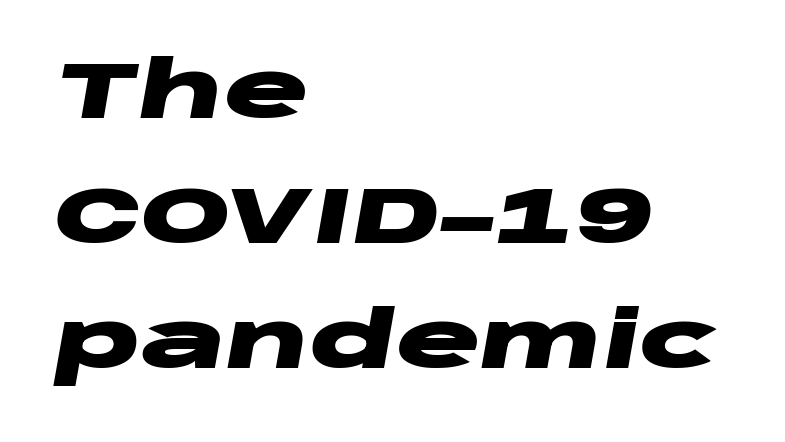
The image shows 79 px heavy, wide type, italic (leaning right); set left-aligned, normal line spacing (1.58x), normal letter spacing, not underlined; low stroke contrast and a large x-height.
